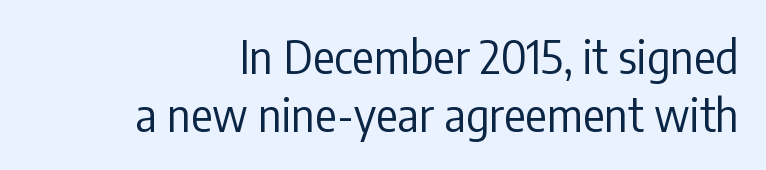
Q: Is the text bold? A: No.
Q: Is the text italic (slanted)? A: No, it is upright.
Q: Is the typeface a serif or a sans-serif typeface? A: Sans-serif.
Q: Is the text underlined? A: No.
Q: How is the paragraph aligned? A: Right-aligned.
Q: Is the spacing between letters normal or unusually wide? A: Normal.
Q: Is the spacing between lines tight, normal or loose? A: Normal.
Q: Width (condensed, normal, or wide)? A: Condensed.
Q: Stroke contrast? A: Low.
Q: x-height? A: Medium.
Q: Monospaced? A: No.
